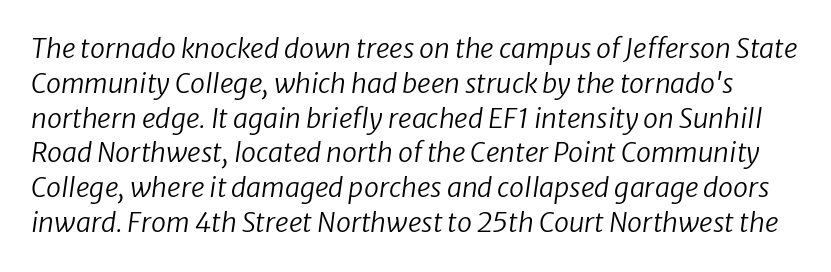
Inter-character spacing is left at the font's built-in metrics. The area under the type is left untouched. Leading: standard. Unbolded letterforms with no extra heft.
